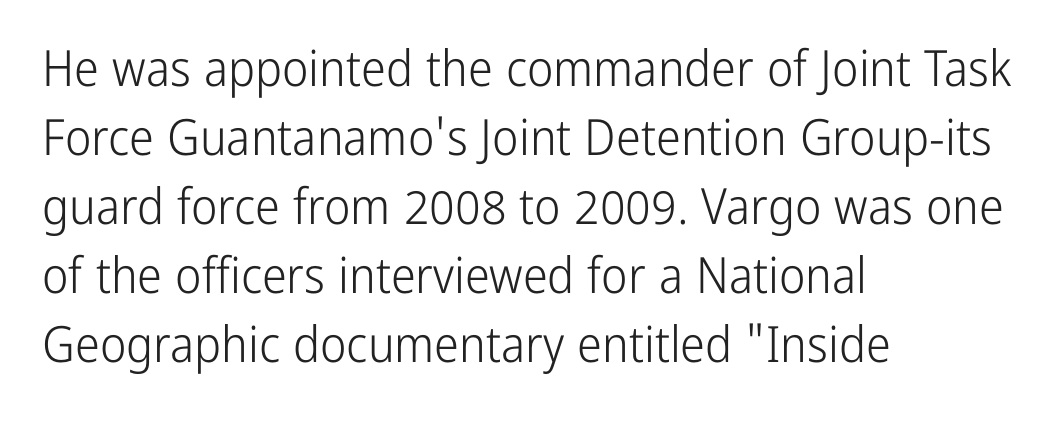
Bare-footed words on every line. Is there much room between lines? A standard amount, neither cramped nor airy. Does the copy run flush right? No — it runs flush left. Unlike a traditional serif, this face leaves its strokes unadorned. The passage shown is typed in a proportional face where columns would drift. Posture: vertical.
